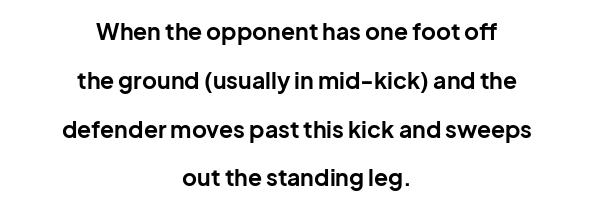
The image shows 23 px bold type, upright; set centered, loose line spacing (2.12x), normal letter spacing, not underlined.
